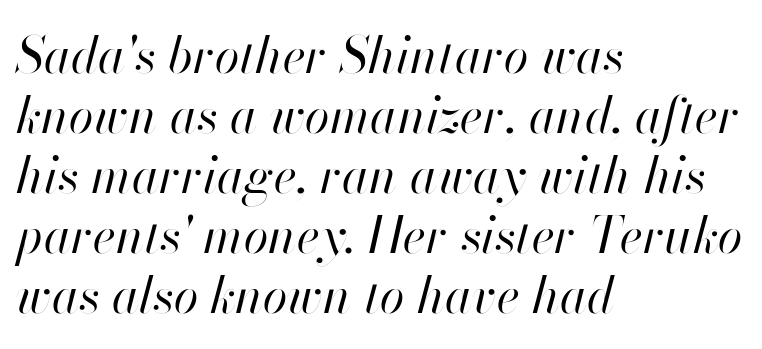
The image shows 50 px regular-weight type, italic (leaning right); set left-aligned, line spacing 1.2x, normal letter spacing, not underlined; high stroke contrast and a small x-height.
